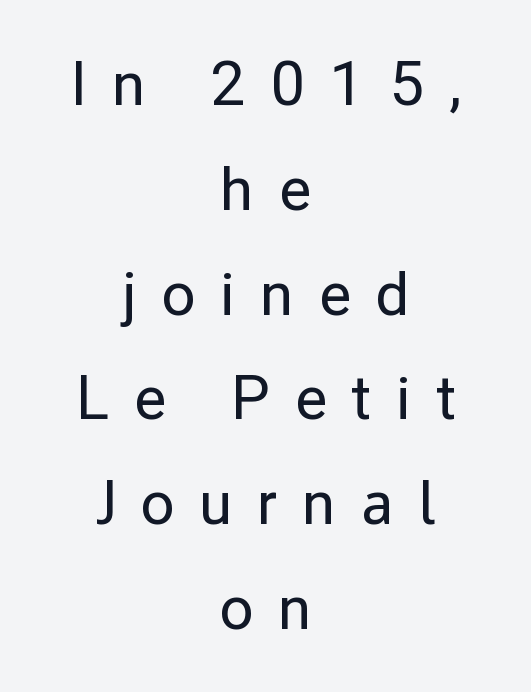
Just letters on the line, the space beneath them empty. The characters display no serif detailing; their extremities are plain. Ordinary non-slanted type is in use. The letters advance in unequal steps, a hallmark of proportional type.
